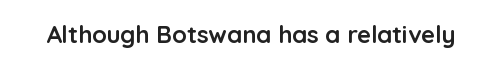
Q: Is the text bold? A: Yes.
Q: Is the text italic (slanted)? A: No, it is upright.
Q: Is the text underlined? A: No.
Q: Is the spacing between letters normal or unusually wide? A: Normal.
